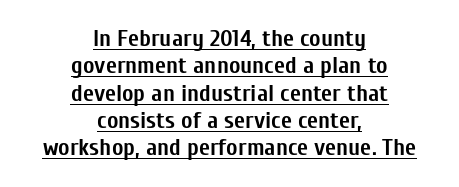
Q: Is the text bold? A: Yes.
Q: Is the text italic (slanted)? A: No, it is upright.
Q: Is the text underlined? A: Yes.
Q: How is the paragraph aligned? A: Centered.
Q: Is the spacing between letters normal or unusually wide? A: Normal.
Q: Is the spacing between lines tight, normal or loose? A: Tight.
